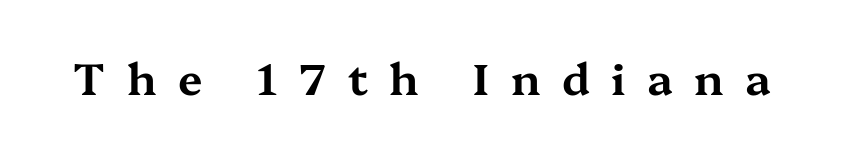
{"serif": "yes", "italic": "no", "width": "wide", "stroke_contrast": "medium", "x_height": "medium", "monospaced": "no", "underline": "no", "letter_spacing": "wide", "letter_spacing_em": 0.49, "glyph_px": 44}
